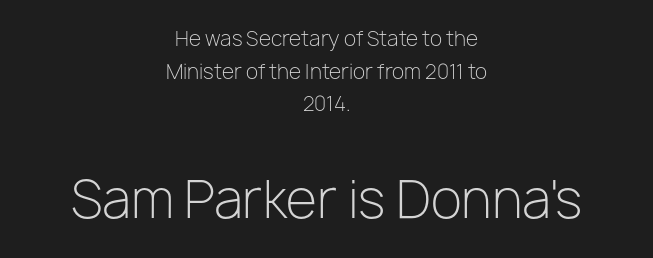
The image shows 51 px light sans-serif type, upright; set centered, normal line spacing (1.63x), normal letter spacing, not underlined; the second (bottom) block is 2.55x larger; low stroke contrast and a medium x-height.
